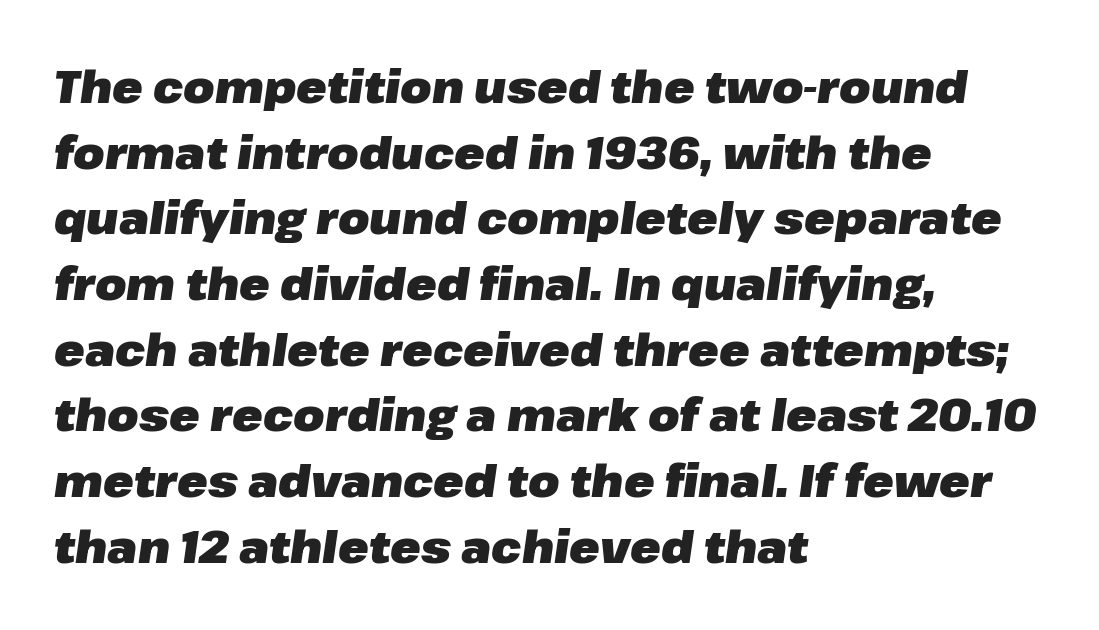
On the weight axis this lands at bold, roughly 700. Just letters on the line, the space beneath them empty. A typesetter would call this proportional, since set widths differ per character. When letters slant like this, we call the style italic. Quick note: interline space is typical.
